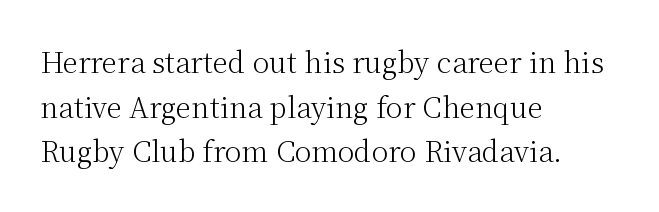
{"serif": "yes", "italic": "no", "bold": "no", "weight": "light", "width": "normal", "stroke_contrast": "medium", "x_height": "medium", "monospaced": "no", "underline": "no", "align": "left", "line_spacing": "normal", "line_spacing_ratio": 1.59, "letter_spacing": "normal", "letter_spacing_em": 0.0, "glyph_px": 28}
